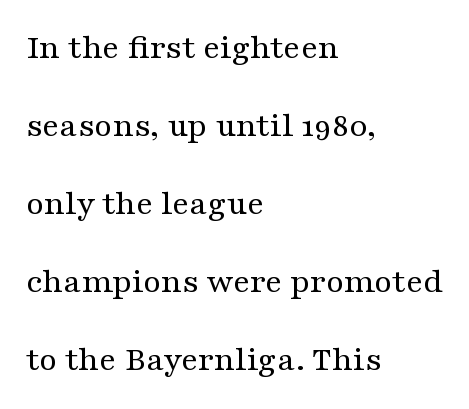
The image shows 36 px regular-weight, wide serif type, upright; set left-aligned, loose line spacing (2.17x), normal letter spacing, not underlined; medium stroke contrast and a medium x-height.
